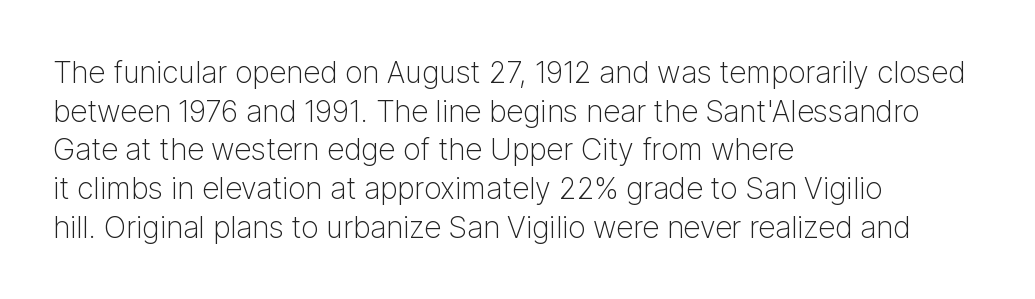
{"serif": "no", "italic": "no", "bold": "no", "weight": "light", "width": "normal", "stroke_contrast": "low", "x_height": "medium", "monospaced": "no", "underline": "no", "align": "left", "line_spacing": "normal", "line_spacing_ratio": 1.29, "letter_spacing": "normal", "letter_spacing_em": 0.0, "glyph_px": 30}
